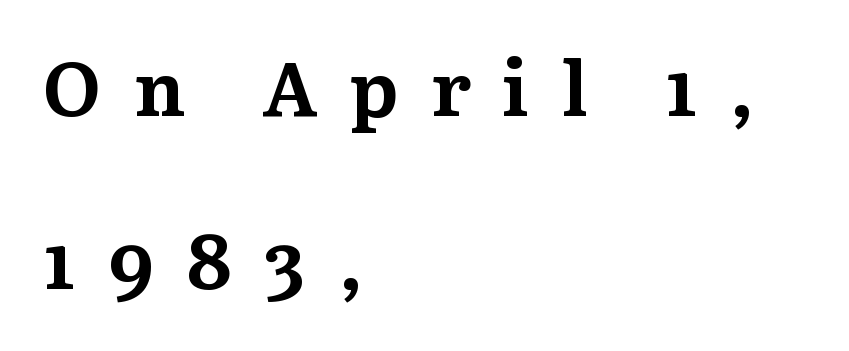
The image shows 76 px bold serif type, upright; set left-aligned, loose line spacing (2.27x), unusually wide letter spacing (+0.42 em), not underlined; medium stroke contrast and a medium x-height.
